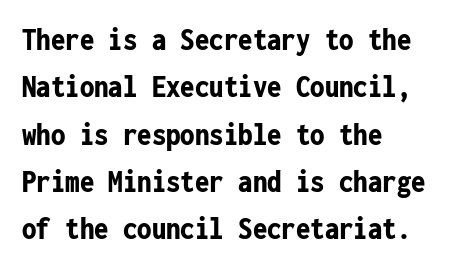
Q: Is the text bold? A: Yes.
Q: Is the text italic (slanted)? A: No, it is upright.
Q: Is the typeface a serif or a sans-serif typeface? A: Sans-serif.
Q: Is the text underlined? A: No.
Q: How is the paragraph aligned? A: Left-aligned.
Q: Is the spacing between letters normal or unusually wide? A: Normal.
Q: Is the spacing between lines tight, normal or loose? A: Normal.
Q: Width (condensed, normal, or wide)? A: Condensed.
Q: Stroke contrast? A: Low.
Q: x-height? A: Medium.
Q: Monospaced? A: Yes.
